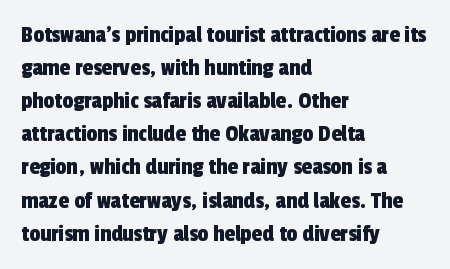
{"underline": "no", "align": "left", "line_spacing": "normal", "line_spacing_ratio": 1.38, "letter_spacing": "normal", "letter_spacing_em": 0.0, "glyph_px": 24}
